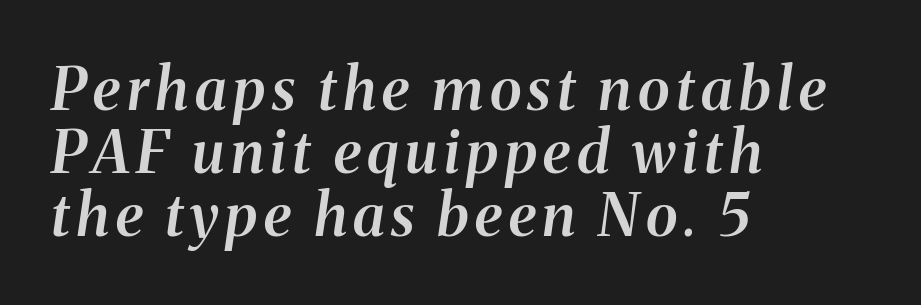
Q: Is the text bold? A: Semi-bold.
Q: Is the text italic (slanted)? A: Yes, it leans right by about 8 degrees.
Q: Is the typeface a serif or a sans-serif typeface? A: Serif.
Q: Is the text underlined? A: No.
Q: How is the paragraph aligned? A: Left-aligned.
Q: Is the spacing between lines tight, normal or loose? A: Tight.
Q: Width (condensed, normal, or wide)? A: Normal.
Q: Stroke contrast? A: Medium.
Q: x-height? A: Medium.
Q: Monospaced? A: No.
